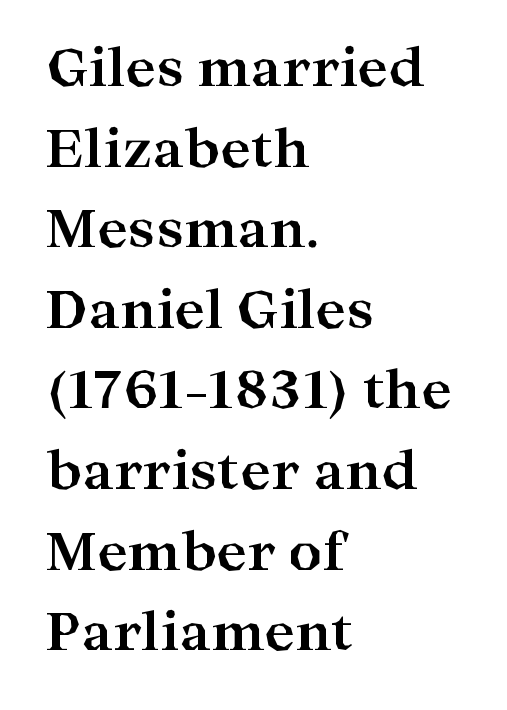
{"serif": "yes", "italic": "no", "bold": "yes", "weight": "bold", "width": "wide", "stroke_contrast": "high", "x_height": "medium", "monospaced": "no", "underline": "no", "align": "left", "line_spacing": "normal", "line_spacing_ratio": 1.55, "letter_spacing": "normal", "letter_spacing_em": 0.0, "glyph_px": 52}
